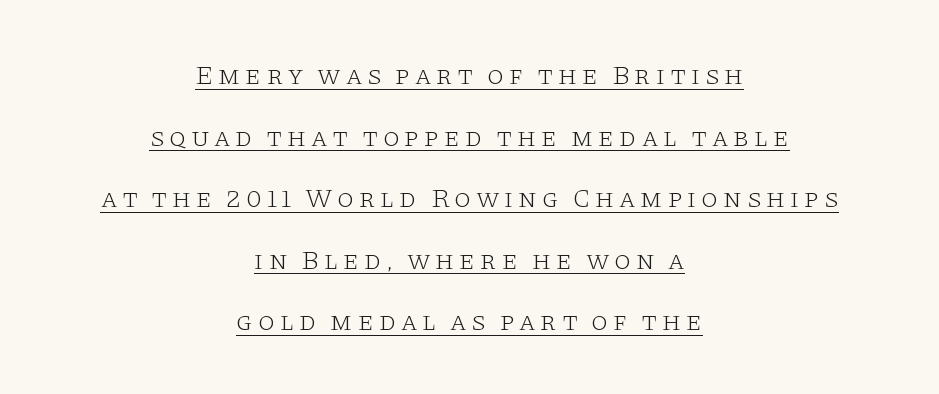
Rendered with straight, roman letterforms. The lines are spread far apart with generous leading. A continuous stroke trails under the words, as in a hyperlink. Short and long lines alike share a common midpoint.
